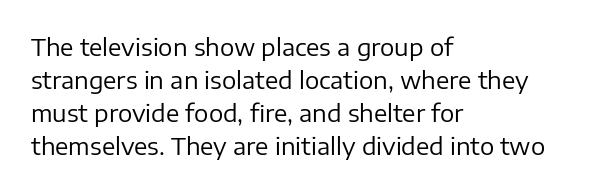
{"italic": "no", "bold": "no", "underline": "no", "align": "left", "line_spacing": "normal", "line_spacing_ratio": 1.38, "letter_spacing": "normal", "letter_spacing_em": 0.0, "glyph_px": 24}
